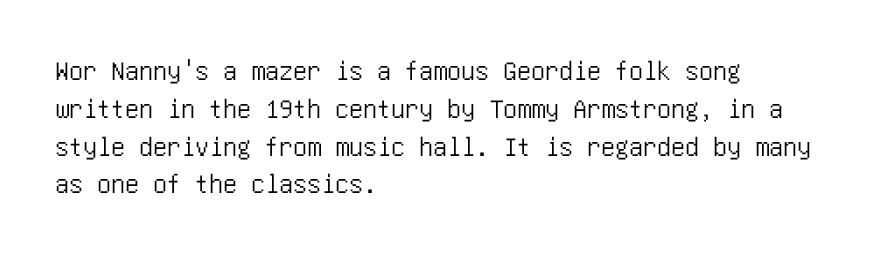
Reading down the block, your eye returns to a fixed left position each line. The gaps between neighbouring characters are ordinary and unremarkable. These lines sit exactly where default settings would place them. Are there feet on the stems? There aren't — it's a sans. A bare baseline throughout the passage.
